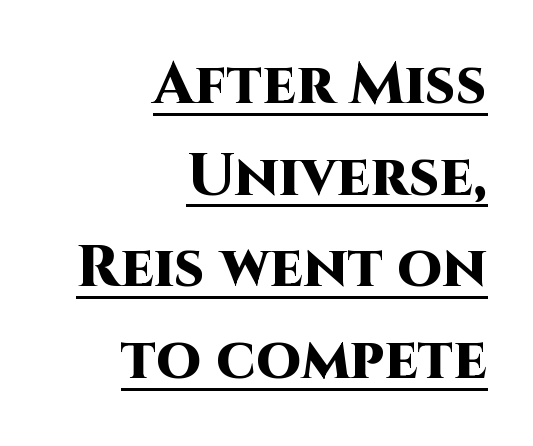
{"serif": "no", "italic": "no", "bold": "yes", "weight": "heavy", "width": "normal", "stroke_contrast": "high", "x_height": "large", "monospaced": "no", "underline": "yes", "align": "right", "line_spacing": "normal", "line_spacing_ratio": 1.58, "letter_spacing": "normal", "letter_spacing_em": 0.0, "glyph_px": 58}
